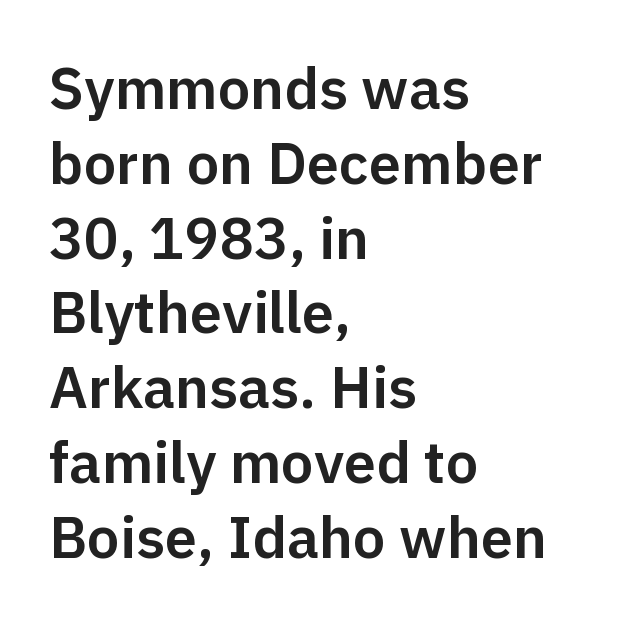
{"serif": "no", "italic": "no", "width": "normal", "stroke_contrast": "low", "x_height": "medium", "monospaced": "no", "underline": "no", "align": "left", "line_spacing": "normal", "line_spacing_ratio": 1.29, "letter_spacing": "normal", "letter_spacing_em": 0.0, "glyph_px": 58}
